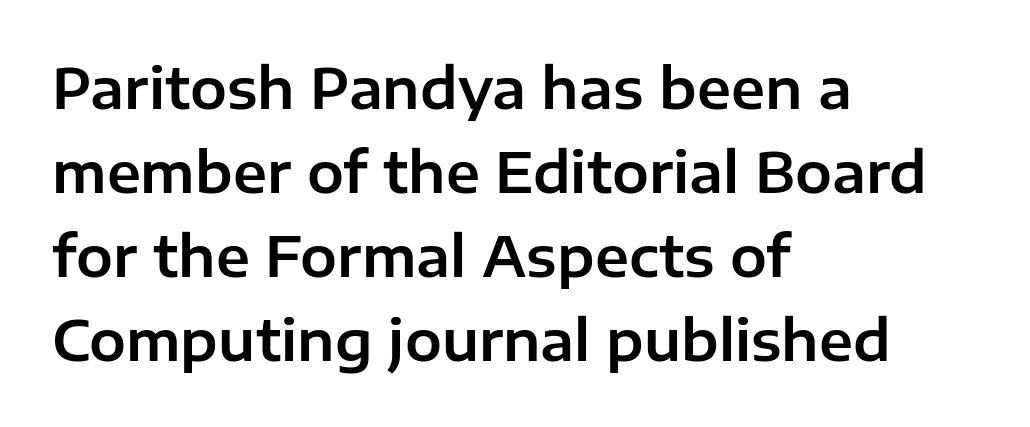
This rendering leaves character spacing at its baseline value. The area under the type is left untouched. The rendering anchors every line to the left-hand side. Spacing verdict: proportional, widths tailored to each character.
